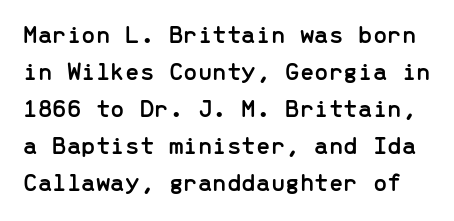
{"italic": "no", "underline": "no", "line_spacing": "normal", "line_spacing_ratio": 1.42, "letter_spacing": "normal", "letter_spacing_em": 0.0, "glyph_px": 26}
